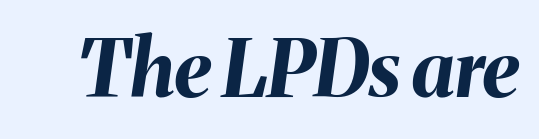
{"italic": "yes", "lean": "right", "slant_degrees": 8, "bold": "yes", "weight": "bold", "width": "normal", "stroke_contrast": "medium", "x_height": "medium", "monospaced": "no", "underline": "no", "letter_spacing": "normal", "letter_spacing_em": 0.0, "glyph_px": 78}
